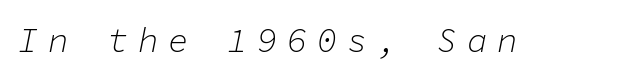
The image shows 34 px light type, italic (leaning right), monospaced; set unusually wide letter spacing (+0.28 em), not underlined; low stroke contrast and a medium x-height.
